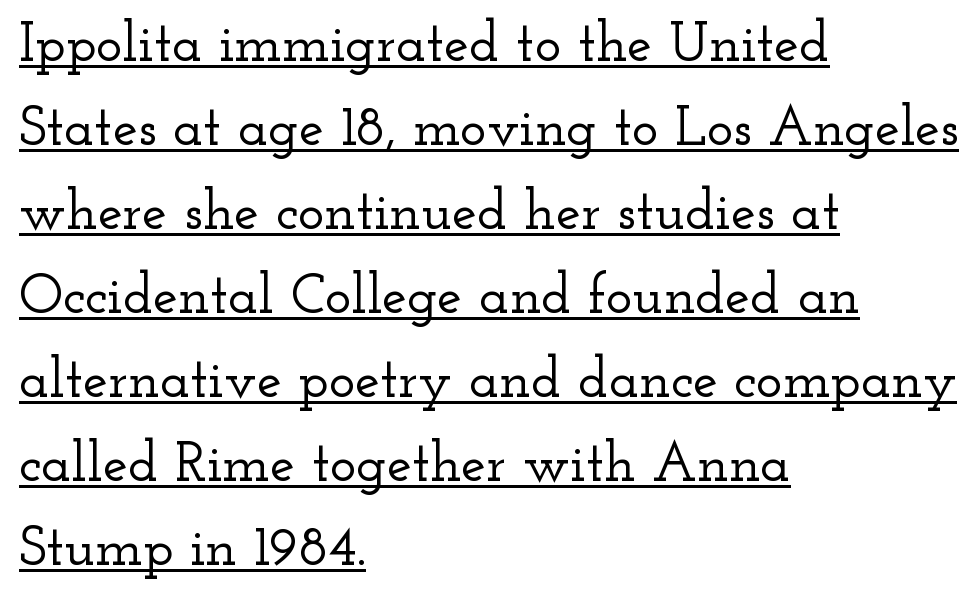
Type style note: has serifs. Leading matches the norm, producing a regular column. Designer's note — italics off, roman on. Is the block centered? No — it sits flush against the left margin.
